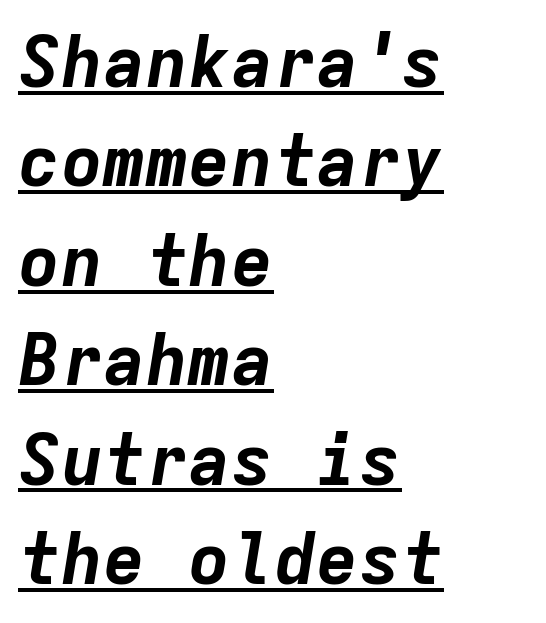
Q: Is the text bold? A: Yes.
Q: Is the text italic (slanted)? A: Yes, it leans right by about 9 degrees.
Q: Is the text underlined? A: Yes.
Q: How is the paragraph aligned? A: Left-aligned.
Q: Is the spacing between letters normal or unusually wide? A: Normal.
Q: Is the spacing between lines tight, normal or loose? A: Normal.
Q: Width (condensed, normal, or wide)? A: Normal.
Q: Stroke contrast? A: Low.
Q: x-height? A: Medium.
Q: Monospaced? A: Yes.
